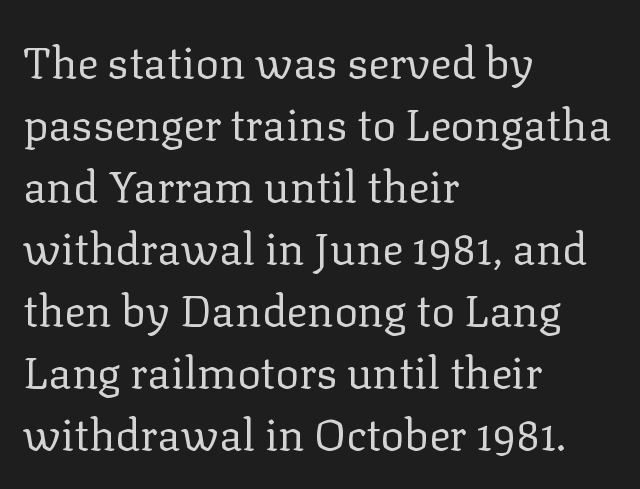
Q: Is the text bold? A: No.
Q: Is the text italic (slanted)? A: No, it is upright.
Q: Is the typeface a serif or a sans-serif typeface? A: Serif.
Q: Is the text underlined? A: No.
Q: How is the paragraph aligned? A: Left-aligned.
Q: Is the spacing between letters normal or unusually wide? A: Normal.
Q: Is the spacing between lines tight, normal or loose? A: Normal.
Q: Width (condensed, normal, or wide)? A: Normal.
Q: Stroke contrast? A: Low.
Q: x-height? A: Medium.
Q: Monospaced? A: No.
